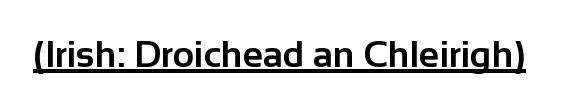
Between one letter and the next there's only the usual sliver of space. Proportional: the letters do not fall into vertical columns. This rendering employs a face without finishing strokes, i.e., a sans-serif. Decoration check: the copy is underlined. Caption: bold face, heavy strokes. Do the letters lean? They stand straight.
